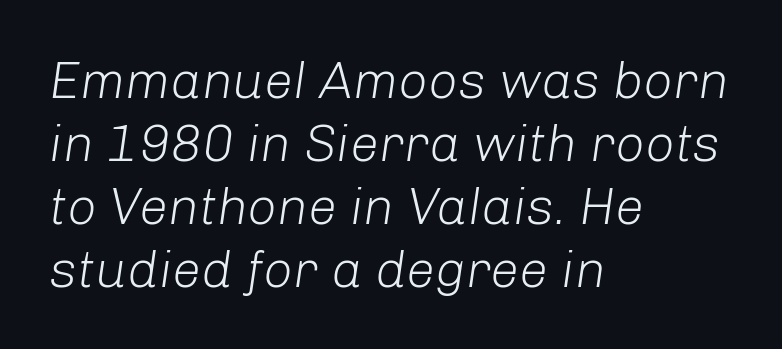
Q: Is the text bold? A: No.
Q: Is the text italic (slanted)? A: Yes, it leans right by about 8 degrees.
Q: Is the text underlined? A: No.
Q: How is the paragraph aligned? A: Left-aligned.
Q: Is the spacing between letters normal or unusually wide? A: Normal.
Q: Width (condensed, normal, or wide)? A: Normal.
Q: Stroke contrast? A: Low.
Q: x-height? A: Medium.
Q: Monospaced? A: No.
